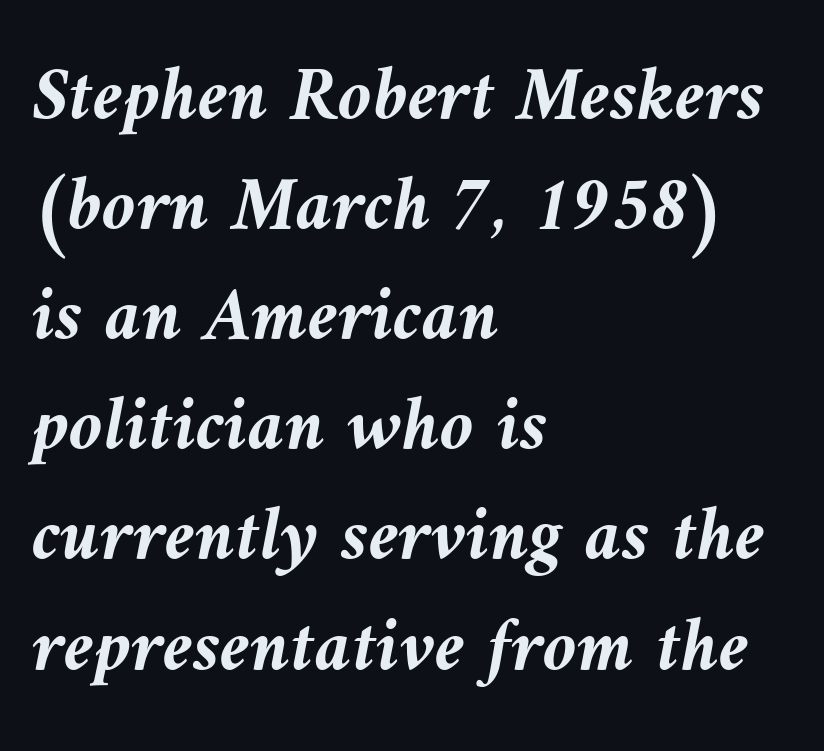
The font is running at its bold setting. A student would call this left alignment; a typographer would say flush left, rag right. The face used here is rendered with its standard letterfit. The foot of each line stays bare and open. Line spacing here is normal. These lines are rendered in a variable-pitch font.
